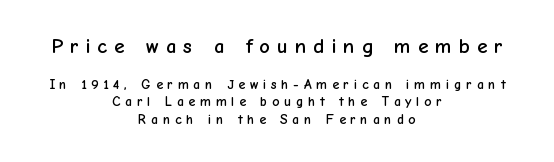
Q: Is the text italic (slanted)? A: No, it is upright.
Q: Is the text underlined? A: No.
Q: How is the paragraph aligned? A: Centered.
Q: Is the spacing between letters normal or unusually wide? A: Unusually wide.
Q: Which block of text is set in a larger size, the first (top) or the second (bottom)? A: The first (top) one.
